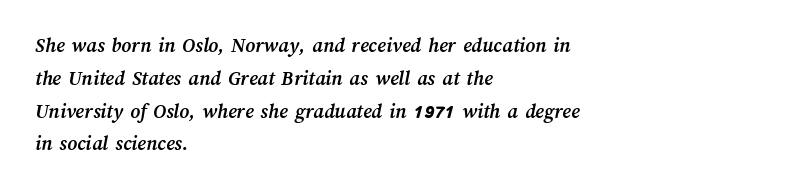
Q: Is the text bold? A: Yes.
Q: Is the text underlined? A: No.
Q: How is the paragraph aligned? A: Left-aligned.
Q: Is the spacing between letters normal or unusually wide? A: Normal.
Q: Is the spacing between lines tight, normal or loose? A: Normal.
